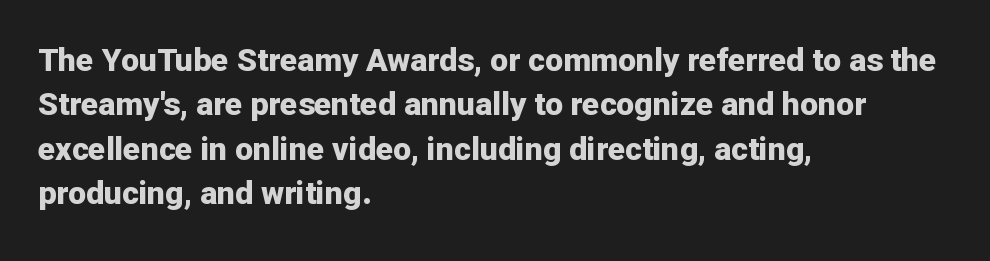
The image shows 32 px bold sans-serif type, upright; set left-aligned, normal line spacing (1.39x), normal letter spacing, not underlined; low stroke contrast and a medium x-height.
